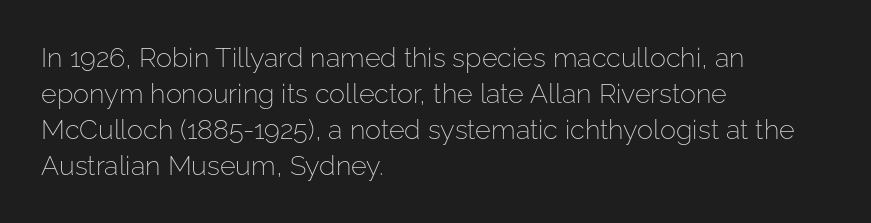
The image shows 27 px text type, upright; set left-aligned, normal line spacing (1.33x), normal letter spacing, not underlined.
